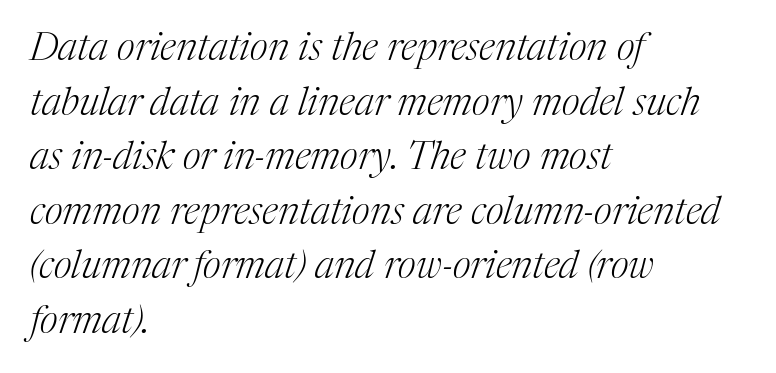
Glyph-to-glyph distance matches everyday printed text. One-word summary of the alignment: left. An italicized treatment has been applied to the whole sample. Proportional: the letters do not fall into vertical columns.
